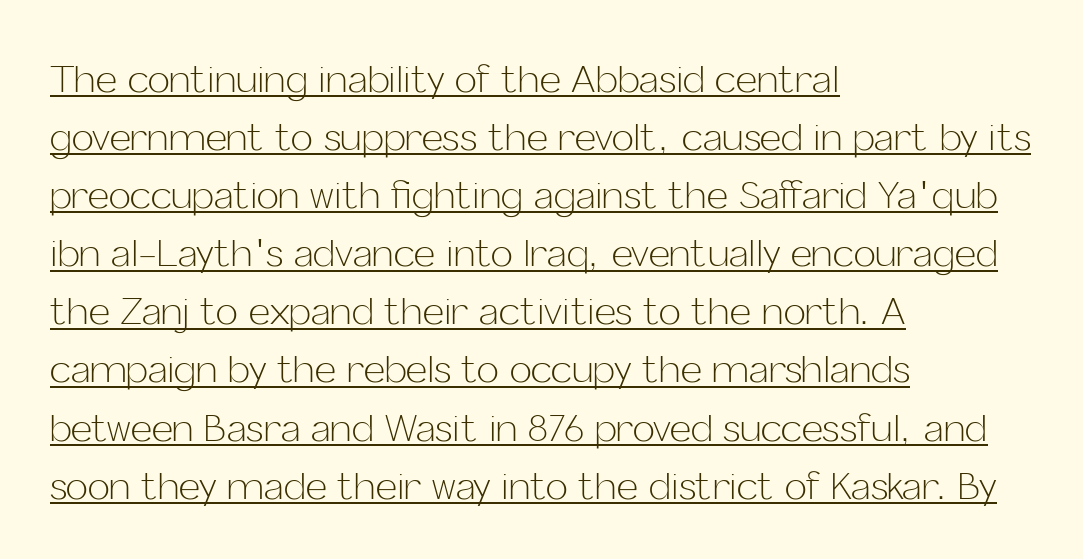
The image shows 37 px light sans-serif type, upright; set left-aligned, normal line spacing (1.57x), normal letter spacing, underlined; low stroke contrast and a medium x-height.
